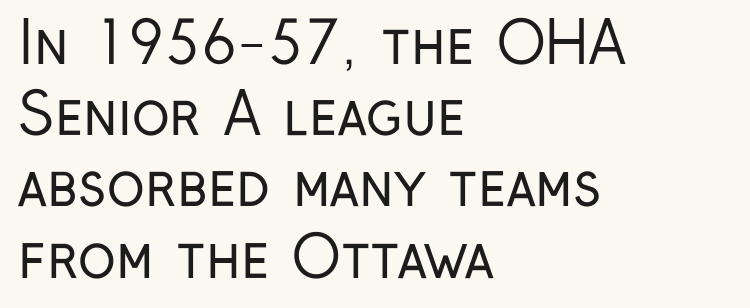
{"serif": "no", "italic": "no", "bold": "no", "weight": "regular", "width": "condensed", "stroke_contrast": "low", "x_height": "medium", "monospaced": "no", "underline": "no", "align": "left", "line_spacing": "normal", "line_spacing_ratio": 1.25, "letter_spacing": "normal", "letter_spacing_em": 0.0, "glyph_px": 57}
